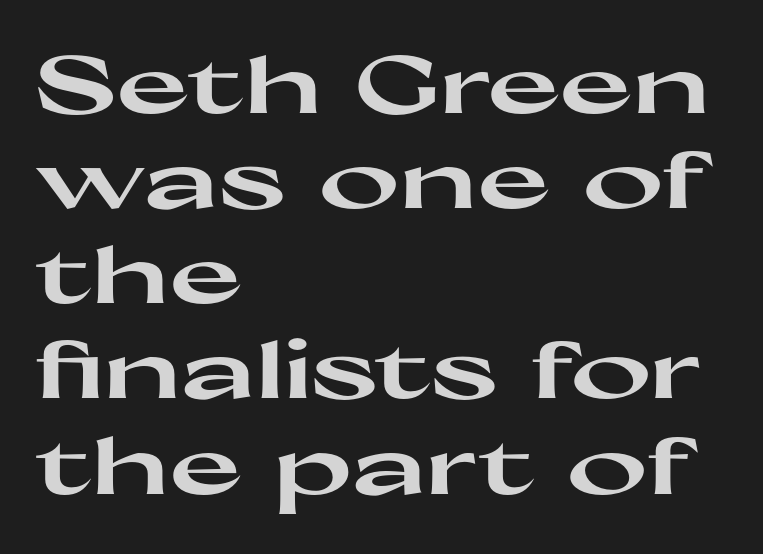
{"serif": "no", "italic": "no", "bold": "yes", "weight": "heavy", "width": "wide", "stroke_contrast": "high", "x_height": "medium", "monospaced": "no", "underline": "no", "align": "left", "line_spacing_ratio": 1.22, "letter_spacing": "normal", "letter_spacing_em": 0.0, "glyph_px": 78}
